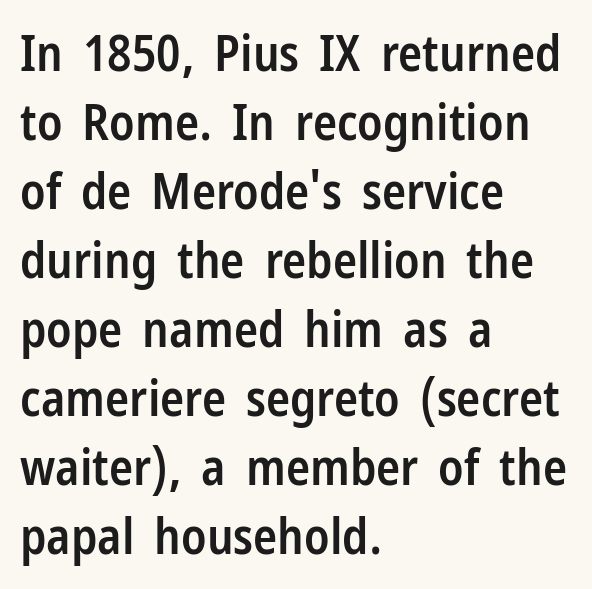
This rendering features lettering with no underline. A normal amount of white space separates one row of letters from the next. Characters remain perfectly vertical along every line. Short and long lines alike share a common starting point at left. These lines carry some extra weight — a demibold, not a full bold. The type family on display is of the sans-serif kind.
